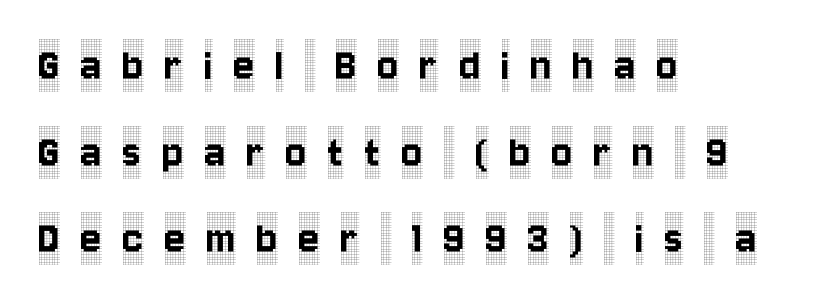
The image shows 49 px condensed serif type, upright; set left-aligned, line spacing 1.77x, unusually wide letter spacing (+0.43 em), not underlined; a large x-height.
